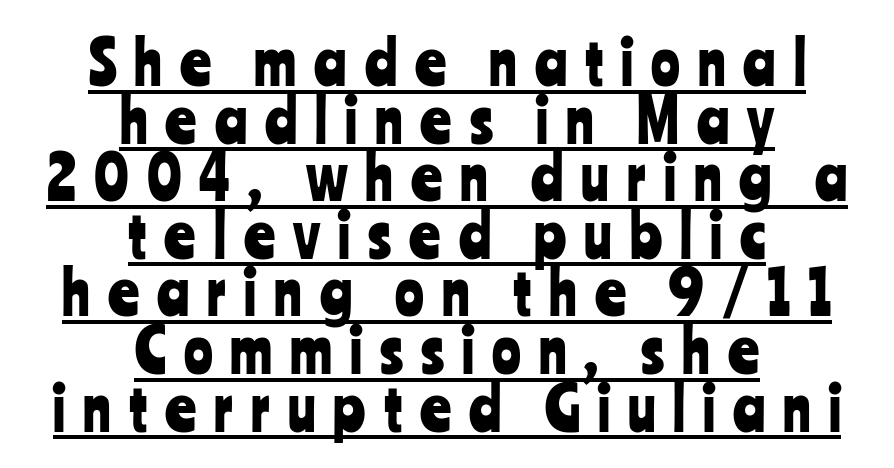
{"serif": "no", "italic": "no", "width": "condensed", "stroke_contrast": "low", "x_height": "medium", "monospaced": "no", "underline": "yes", "align": "center", "line_spacing": "tight", "line_spacing_ratio": 0.96, "letter_spacing": "wide", "letter_spacing_em": 0.3, "glyph_px": 60}
